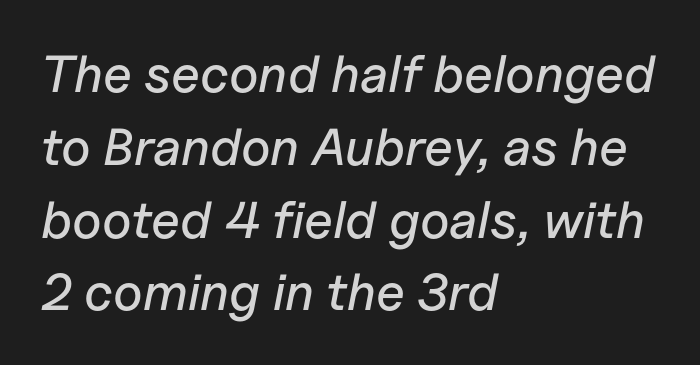
The image shows 52 px text type, italic (leaning right); set left-aligned, normal line spacing (1.4x), normal letter spacing, not underlined; low stroke contrast and a medium x-height.
